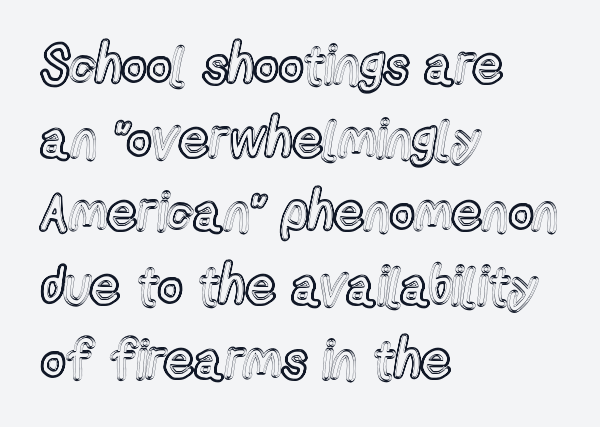
All the whitespace from short lines collects on the right. This sample has the flowing, uneven cadence of proportional lettering. Vertically, the passage feels balanced, rows spaced as you'd expect.
